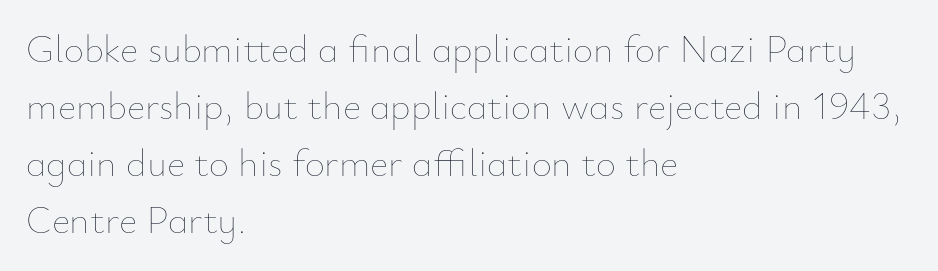
Q: Is the text bold? A: No.
Q: Is the text italic (slanted)? A: No, it is upright.
Q: Is the text underlined? A: No.
Q: How is the paragraph aligned? A: Left-aligned.
Q: Is the spacing between letters normal or unusually wide? A: Normal.
Q: Is the spacing between lines tight, normal or loose? A: Normal.
Q: Width (condensed, normal, or wide)? A: Normal.
Q: Stroke contrast? A: Low.
Q: x-height? A: Small.
Q: Monospaced? A: No.
